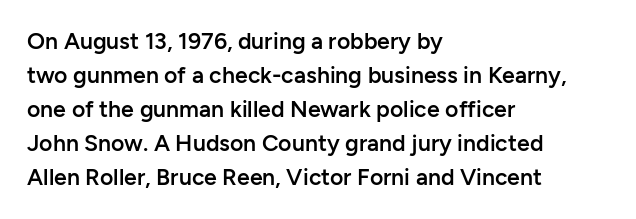
Q: Is the text bold? A: Semi-bold.
Q: Is the text italic (slanted)? A: No, it is upright.
Q: Is the text underlined? A: No.
Q: How is the paragraph aligned? A: Left-aligned.
Q: Is the spacing between letters normal or unusually wide? A: Normal.
Q: Is the spacing between lines tight, normal or loose? A: Normal.
